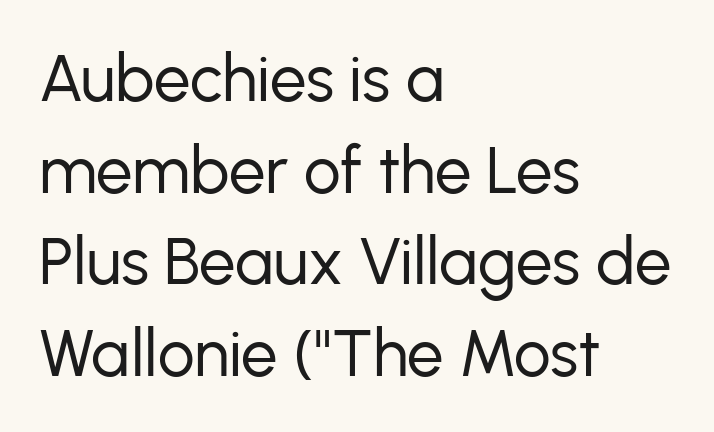
Q: Is the text bold? A: No.
Q: Is the text italic (slanted)? A: No, it is upright.
Q: Is the typeface a serif or a sans-serif typeface? A: Sans-serif.
Q: Is the text underlined? A: No.
Q: How is the paragraph aligned? A: Left-aligned.
Q: Is the spacing between letters normal or unusually wide? A: Normal.
Q: Is the spacing between lines tight, normal or loose? A: Normal.
Q: Width (condensed, normal, or wide)? A: Normal.
Q: Stroke contrast? A: Low.
Q: x-height? A: Medium.
Q: Monospaced? A: No.
